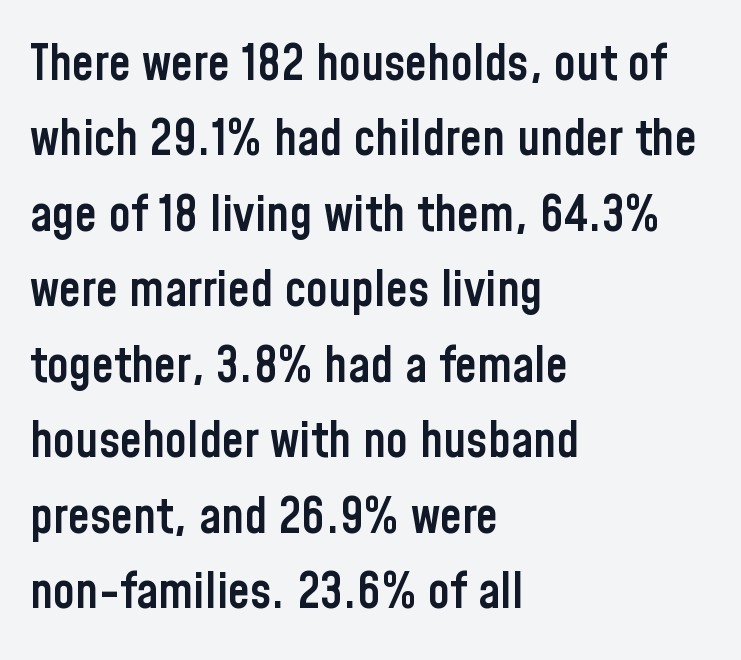
Q: Is the text bold? A: Semi-bold.
Q: Is the text italic (slanted)? A: No, it is upright.
Q: Is the typeface a serif or a sans-serif typeface? A: Sans-serif.
Q: Is the text underlined? A: No.
Q: How is the paragraph aligned? A: Left-aligned.
Q: Is the spacing between letters normal or unusually wide? A: Normal.
Q: Is the spacing between lines tight, normal or loose? A: Normal.
Q: Width (condensed, normal, or wide)? A: Condensed.
Q: Stroke contrast? A: Low.
Q: x-height? A: Medium.
Q: Monospaced? A: No.
